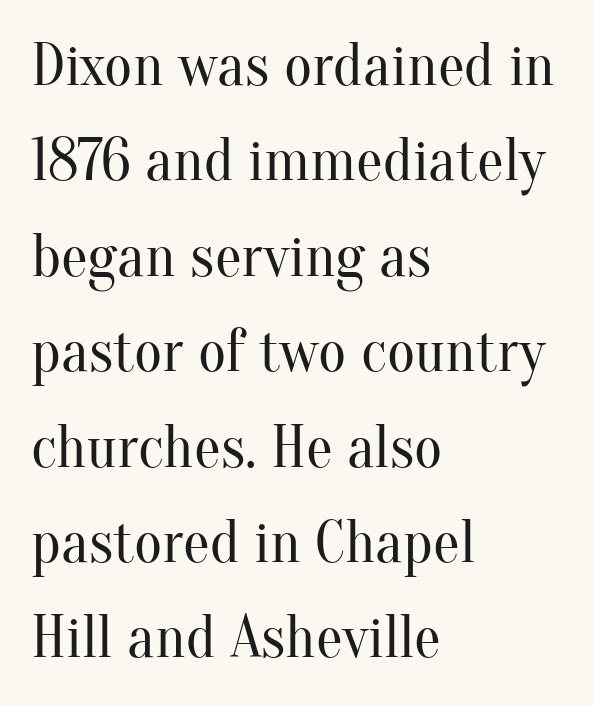
The image shows 60 px regular-weight serif type, upright; set left-aligned, normal line spacing (1.59x), normal letter spacing, not underlined; medium stroke contrast and a small x-height.
